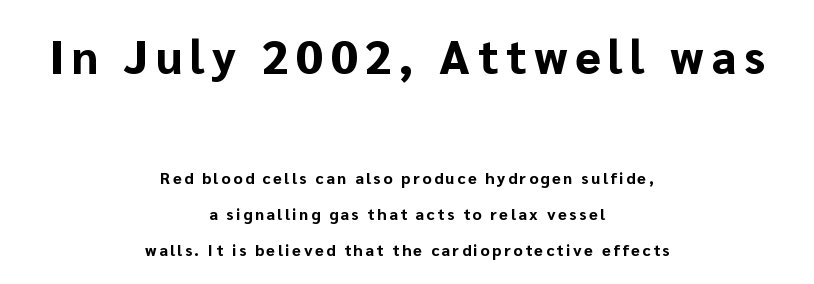
Vertical spacing — loose. The rendering shrinks the type as you move from the upper chunk to the lower. You can tell from the bare stems that sans-serif type was used. Is the block centered? Yes — each line is placed symmetrically about the middle. Character widths vary here, with narrow letters taking less room than wide ones. This is roman type, the default non-slanted kind.
